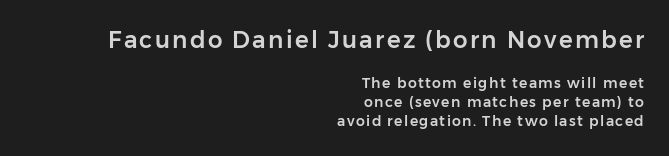
Q: Is the text italic (slanted)? A: No, it is upright.
Q: Is the text underlined? A: No.
Q: How is the paragraph aligned? A: Right-aligned.
Q: Is the spacing between lines tight, normal or loose? A: Normal.
Q: Which block of text is set in a larger size, the first (top) or the second (bottom)? A: The first (top) one.
